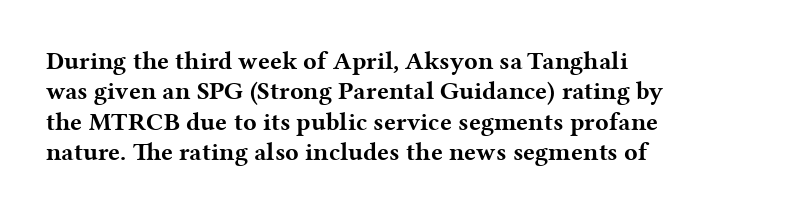
The image shows 25 px bold type, upright; set left-aligned, line spacing 1.22x, normal letter spacing, not underlined.
